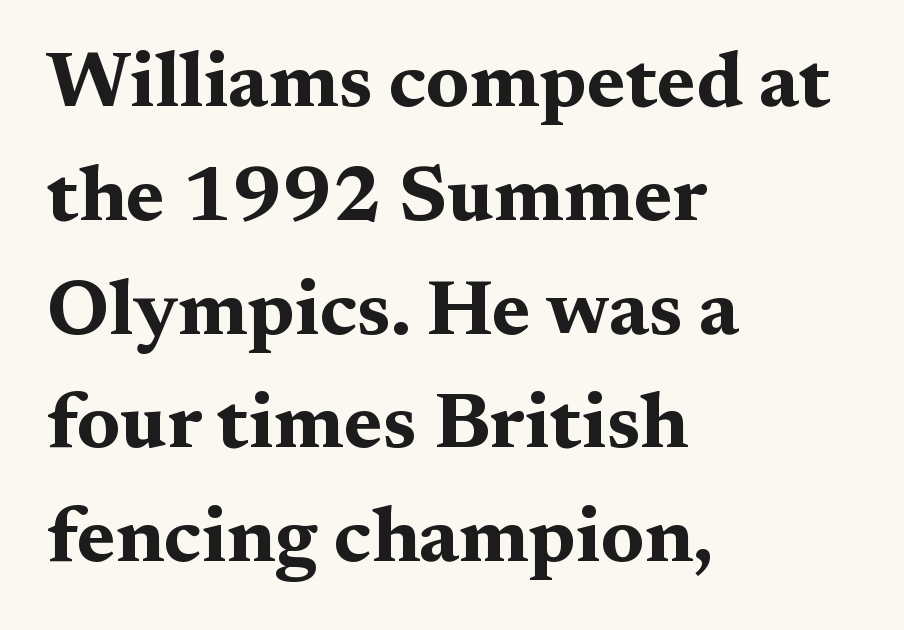
The image shows 79 px bold, wide serif type, upright; set left-aligned, normal line spacing (1.44x), normal letter spacing, not underlined; medium stroke contrast and a medium x-height.
